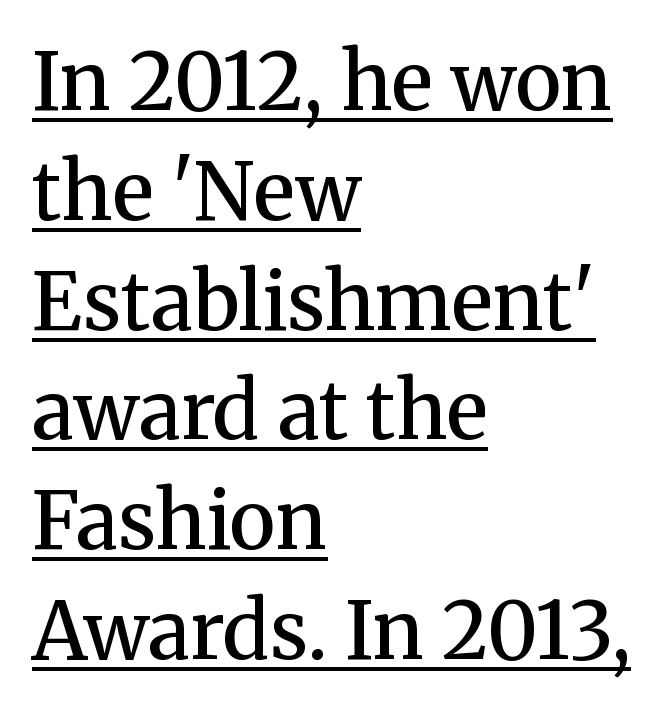
Q: Is the text bold? A: Semi-bold.
Q: Is the text italic (slanted)? A: No, it is upright.
Q: Is the typeface a serif or a sans-serif typeface? A: Serif.
Q: Is the text underlined? A: Yes.
Q: How is the paragraph aligned? A: Left-aligned.
Q: Is the spacing between letters normal or unusually wide? A: Normal.
Q: Is the spacing between lines tight, normal or loose? A: Normal.
Q: Width (condensed, normal, or wide)? A: Normal.
Q: Stroke contrast? A: Medium.
Q: x-height? A: Medium.
Q: Monospaced? A: No.
